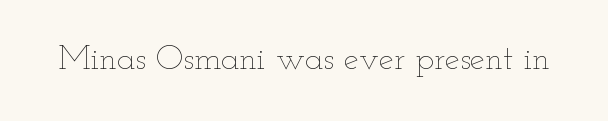
The image shows 34 px thin, wide type, upright; set normal letter spacing, not underlined; low stroke contrast and a small x-height.
